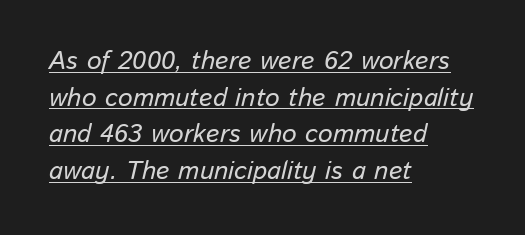
{"italic": "yes", "lean": "right", "slant_degrees": 13, "underline": "yes", "align": "left", "line_spacing": "normal", "line_spacing_ratio": 1.41, "letter_spacing": "normal", "letter_spacing_em": 0.0, "glyph_px": 26}
